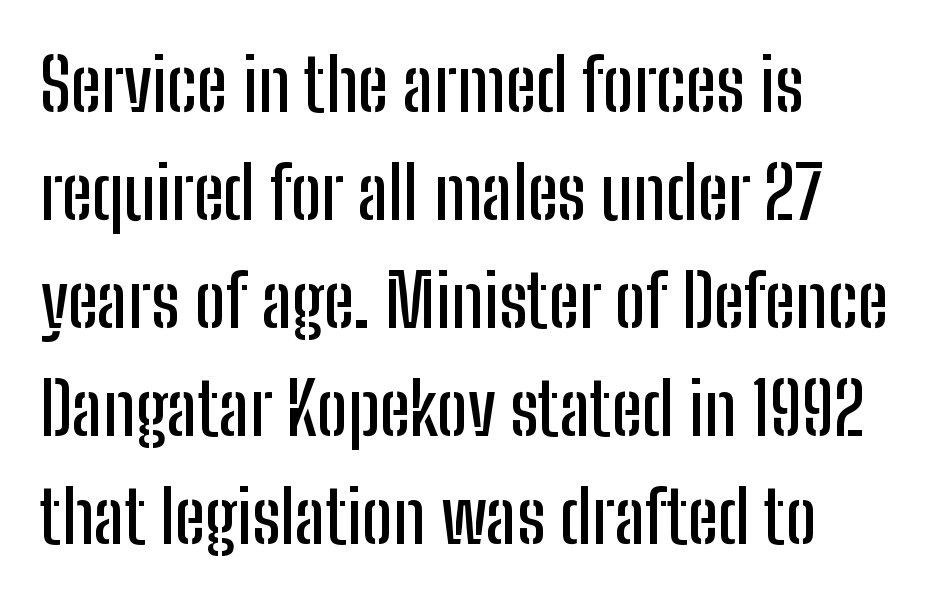
Does the type have serifs? No, each stem ends abruptly. Typeset ragged right — the left edge is the straight one. This is the regular roman posture of the typeface. The specimen omits any rule beneath the text block's lines. Is the letter spacing exaggerated? No — it looks like the ordinary default. Do the characters align in a grid? No, the font is proportional.
